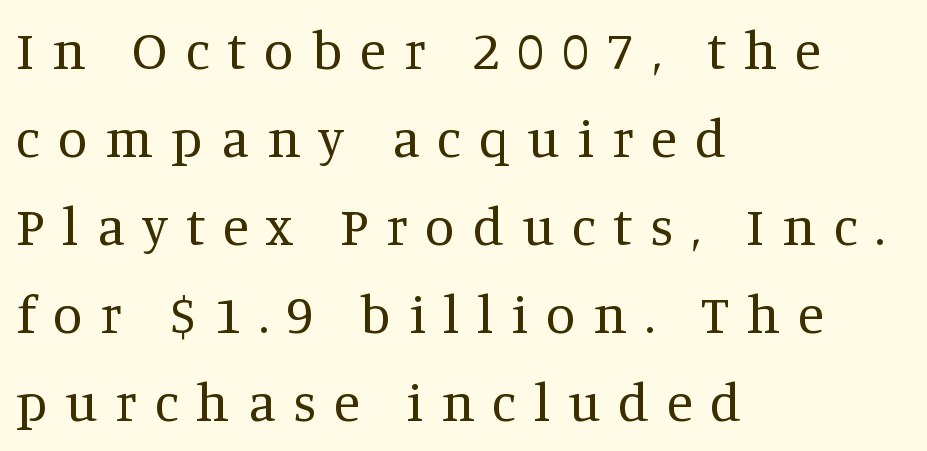
Q: Is the text bold? A: No.
Q: Is the text italic (slanted)? A: No, it is upright.
Q: Is the typeface a serif or a sans-serif typeface? A: Serif.
Q: Is the text underlined? A: No.
Q: How is the paragraph aligned? A: Left-aligned.
Q: Is the spacing between letters normal or unusually wide? A: Unusually wide.
Q: Is the spacing between lines tight, normal or loose? A: Normal.
Q: Width (condensed, normal, or wide)? A: Normal.
Q: Stroke contrast? A: Medium.
Q: x-height? A: Large.
Q: Monospaced? A: No.
